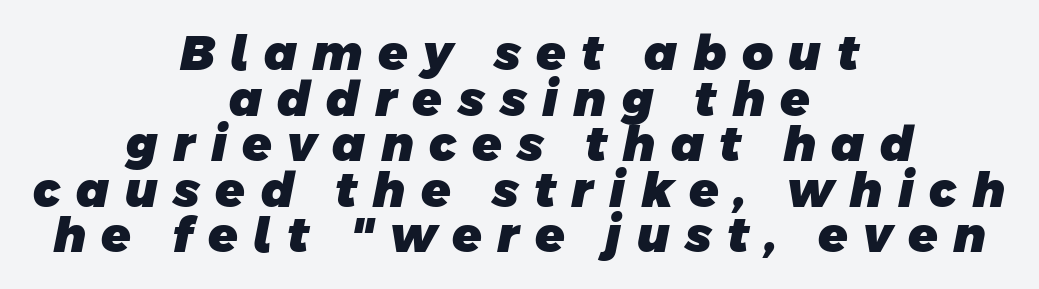
The image shows 48 px heavy sans-serif type; set centered, tight line spacing (0.95x), unusually wide letter spacing (+0.32 em), not underlined; low stroke contrast and a large x-height.
